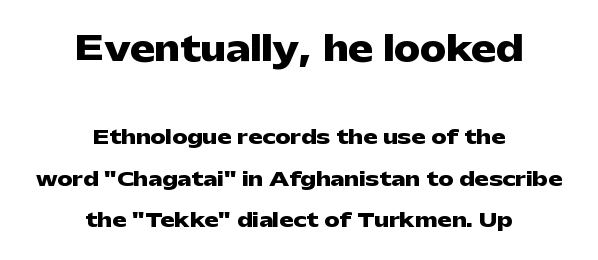
Spacing verdict: proportional, widths tailored to each character. Layout note: lines centered. Typesetter's note: full bold, strokes at maximum text heaviness. In terms of letterform style, serifs are entirely absent. Check under the words: just untouched page.
